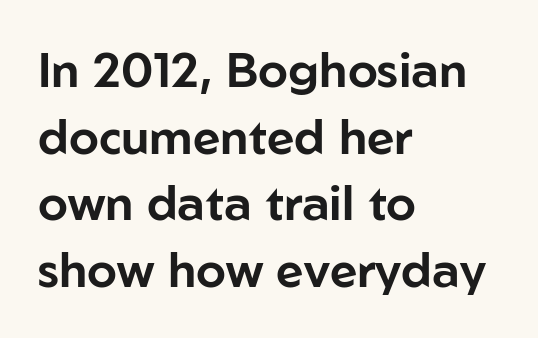
{"serif": "no", "italic": "no", "width": "normal", "stroke_contrast": "low", "x_height": "medium", "monospaced": "no", "underline": "no", "align": "left", "line_spacing": "normal", "line_spacing_ratio": 1.39, "letter_spacing": "normal", "letter_spacing_em": 0.0, "glyph_px": 48}
